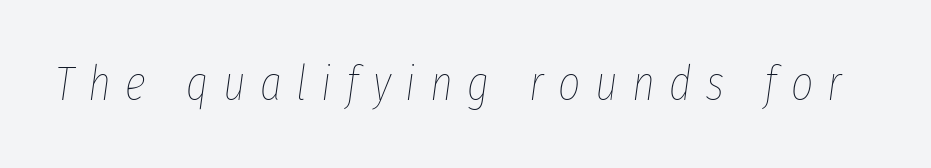
The image shows 48 px thin, condensed type, italic (leaning right); set unusually wide letter spacing (+0.3 em), not underlined; low stroke contrast and a medium x-height.
